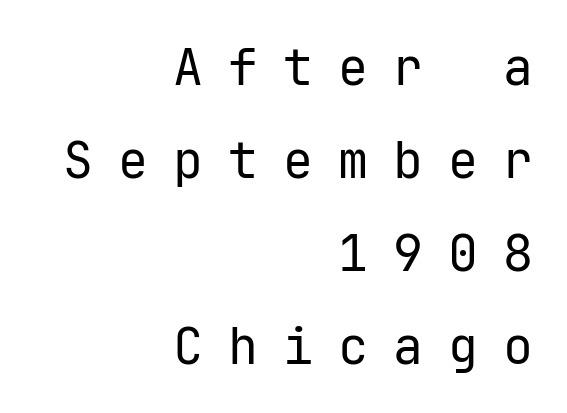
The strokes are not fattened; the text isn't bold. Serif or sans? Sans — the stroke terminals are bare. Display-style spreading of the glyphs; the letterfit is very open. Is this a fixed-width face? Yes — each glyph sits in an identical cell.
